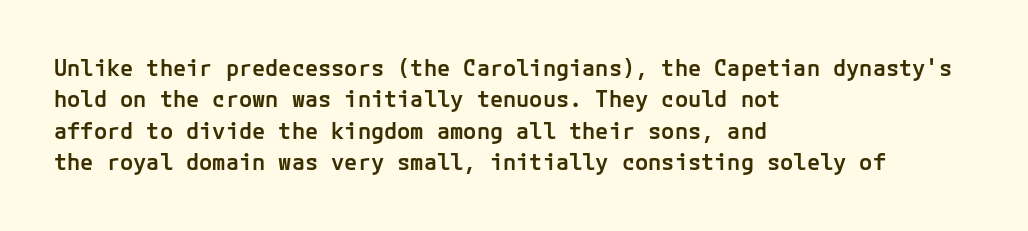
Successive baselines arrive at the customary interval. Horizontally, the lines are justified to the leading edge only. Short note: letters normally spaced. Emphasis by weight is partial: semibold. The gap between lines stays unmarked. Ordinary non-slanted type is in use.
